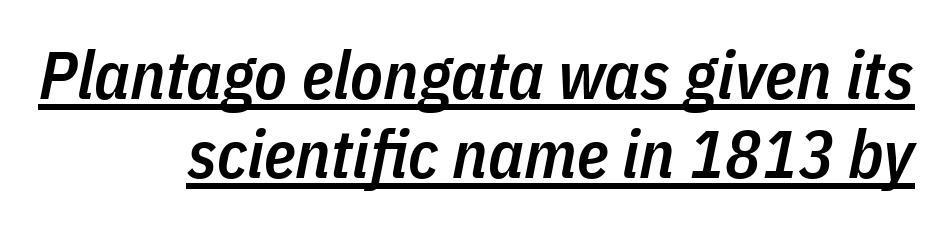
The image shows 67 px semibold, condensed type, italic (leaning right); set right-aligned, line spacing 1.18x, normal letter spacing, underlined; low stroke contrast and a medium x-height.
